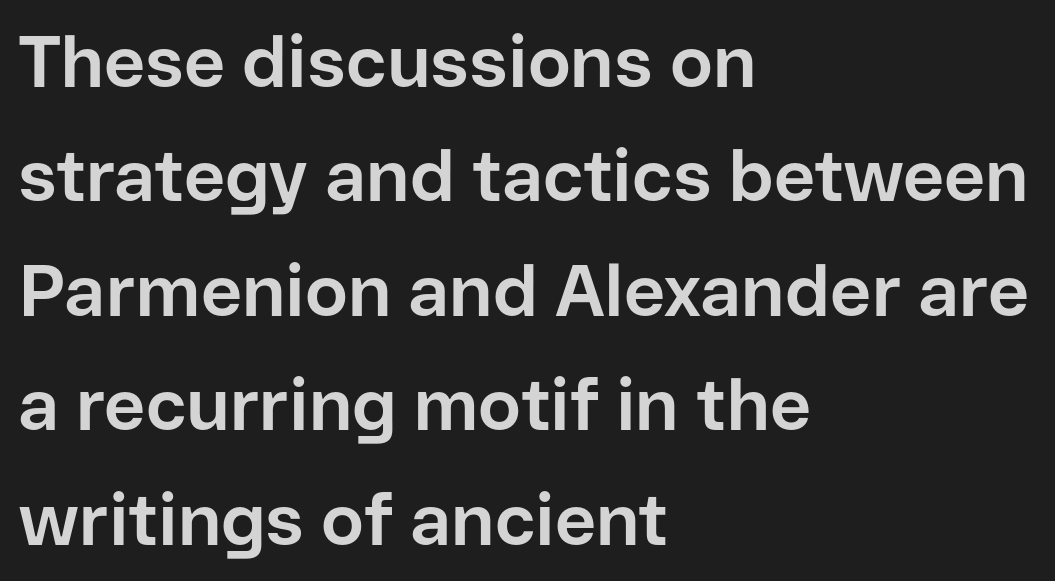
{"serif": "no", "italic": "no", "bold": "yes", "weight": "bold", "width": "normal", "stroke_contrast": "low", "x_height": "medium", "monospaced": "no", "underline": "no", "align": "left", "line_spacing": "normal", "line_spacing_ratio": 1.59, "letter_spacing": "normal", "letter_spacing_em": 0.0, "glyph_px": 72}
